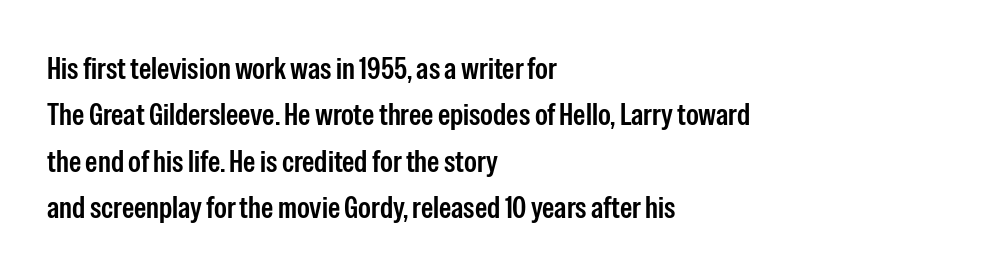
Q: Is the text italic (slanted)? A: No, it is upright.
Q: Is the typeface a serif or a sans-serif typeface? A: Sans-serif.
Q: Is the text underlined? A: No.
Q: How is the paragraph aligned? A: Left-aligned.
Q: Is the spacing between letters normal or unusually wide? A: Normal.
Q: Is the spacing between lines tight, normal or loose? A: Normal.
Q: Width (condensed, normal, or wide)? A: Condensed.
Q: Stroke contrast? A: Low.
Q: x-height? A: Medium.
Q: Monospaced? A: No.
